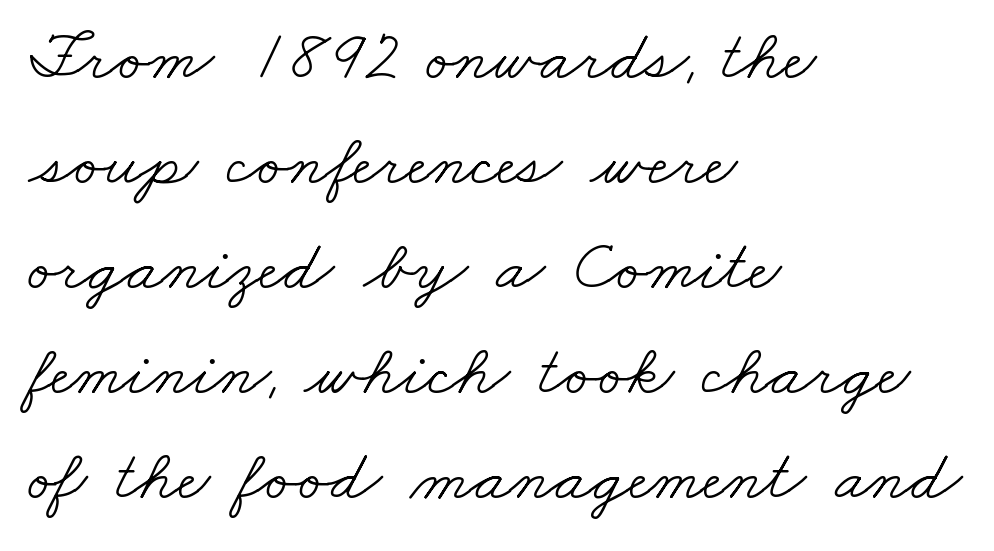
Line starts are locked; line ends wander. This is not heavy type; no bold has been used. The words here are not underlined. Think of a printed novel: that variable character pitch is what you see here. Notice how descenders clear the ascenders below comfortably — that's standard leading.
